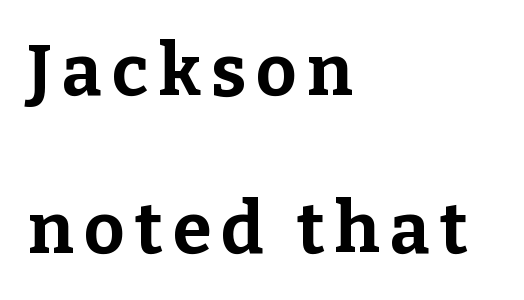
You can tell from the footed stems that serif type was used. Nobody drew a line under any word here. Which margin do the lines hug? The left one — the right edge is uneven. If you measured baseline to baseline, you'd find a long distance.
